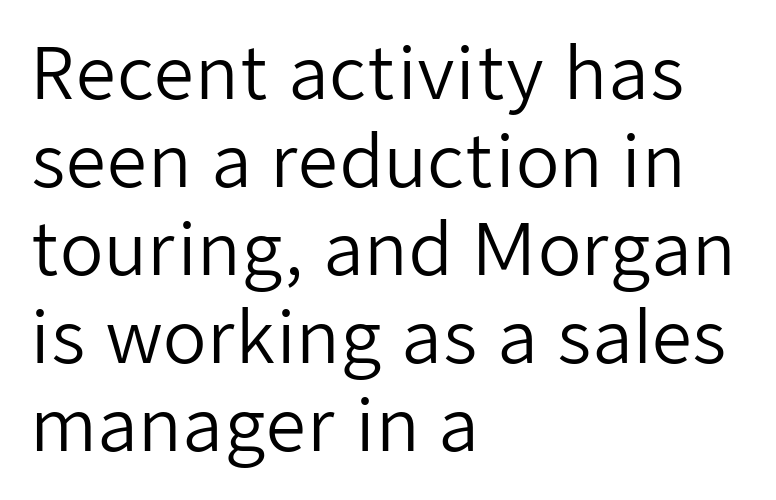
{"serif": "no", "italic": "no", "bold": "no", "weight": "regular", "width": "normal", "stroke_contrast": "low", "x_height": "medium", "monospaced": "no", "underline": "no", "align": "left", "line_spacing_ratio": 1.24, "letter_spacing": "normal", "letter_spacing_em": 0.0, "glyph_px": 71}
